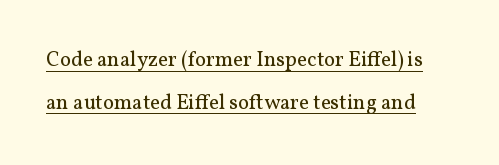
{"italic": "no", "bold": "no", "underline": "yes", "line_spacing": "loose", "line_spacing_ratio": 2.03, "letter_spacing": "normal", "letter_spacing_em": 0.0, "glyph_px": 21}
